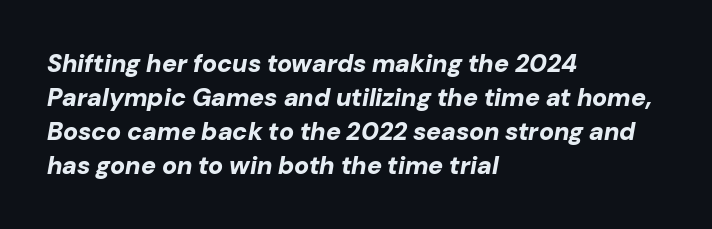
{"italic": "yes", "lean": "right", "slant_degrees": 10, "bold": "yes", "underline": "no", "align": "left", "line_spacing": "normal", "line_spacing_ratio": 1.36, "letter_spacing": "normal", "letter_spacing_em": 0.0, "glyph_px": 25}
